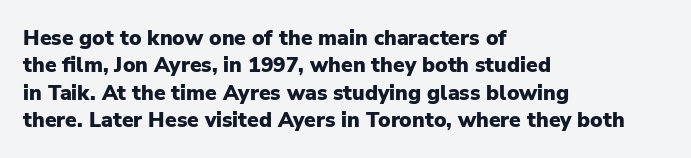
The rendering anchors every line to the left-hand side. This is the regular roman posture of the typeface. A normal amount of white space separates one row of letters from the next. The face used here is rendered with its standard letterfit. A clean baseline with only descenders dipping below it. The sample has been set heavy, in full bold.
